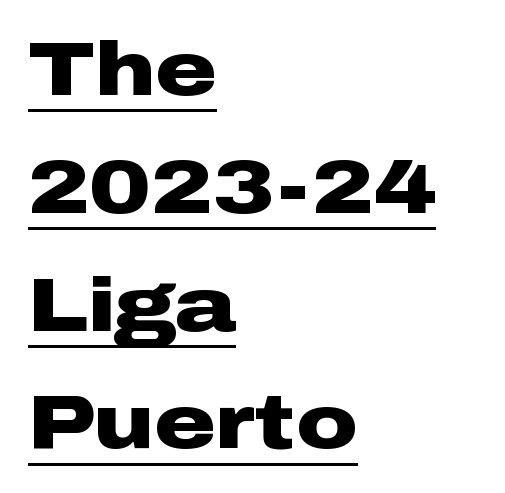
Q: Is the text bold? A: Yes.
Q: Is the text italic (slanted)? A: No, it is upright.
Q: Is the typeface a serif or a sans-serif typeface? A: Sans-serif.
Q: Is the text underlined? A: Yes.
Q: How is the paragraph aligned? A: Left-aligned.
Q: Is the spacing between letters normal or unusually wide? A: Normal.
Q: Is the spacing between lines tight, normal or loose? A: Normal.
Q: Width (condensed, normal, or wide)? A: Wide.
Q: Stroke contrast? A: Low.
Q: x-height? A: Medium.
Q: Monospaced? A: No.
